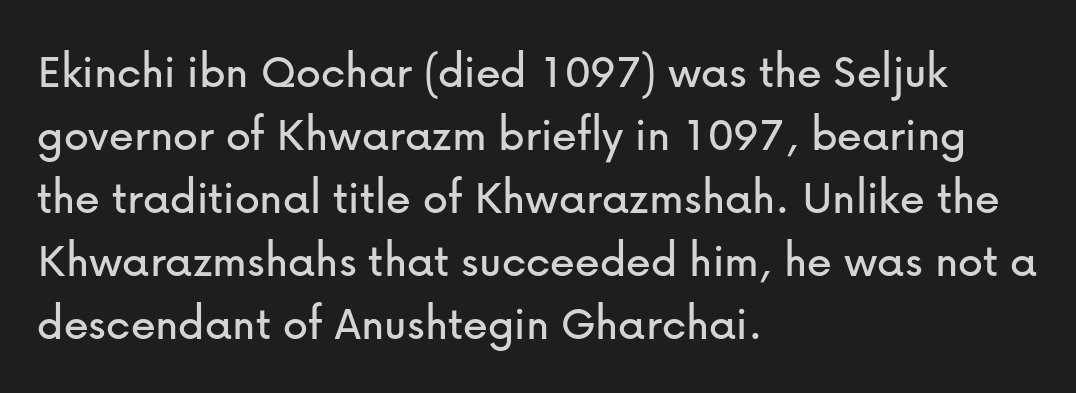
The image shows 50 px sans-serif type, upright; set left-aligned, normal line spacing (1.26x), normal letter spacing, not underlined; low stroke contrast and a medium x-height.
